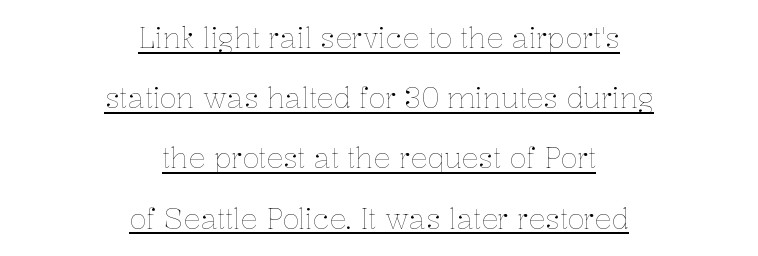
{"italic": "no", "bold": "no", "weight": "thin", "width": "normal", "stroke_contrast": "low", "x_height": "medium", "monospaced": "no", "underline": "yes", "align": "center", "line_spacing": "loose", "line_spacing_ratio": 2.15, "letter_spacing": "normal", "letter_spacing_em": 0.0, "glyph_px": 28}
